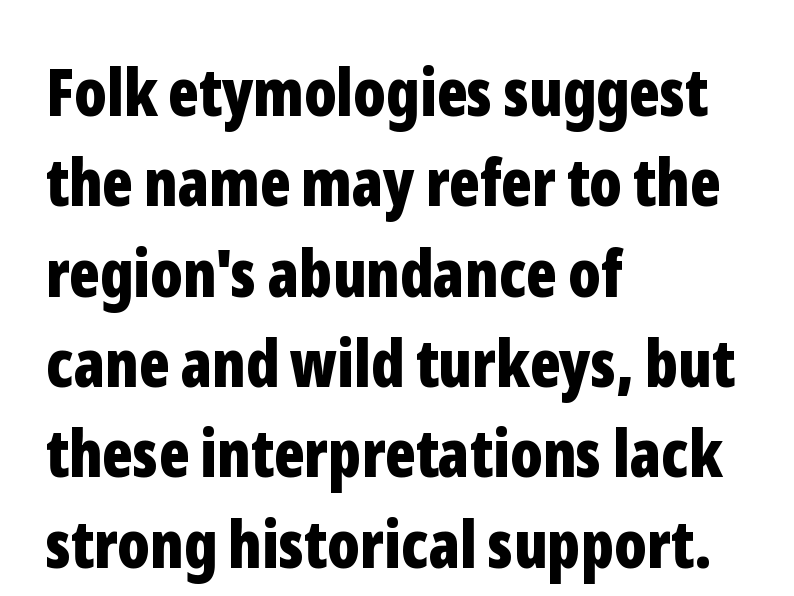
{"serif": "no", "italic": "no", "bold": "yes", "weight": "bold", "width": "condensed", "stroke_contrast": "low", "x_height": "medium", "monospaced": "no", "underline": "no", "align": "left", "line_spacing": "normal", "line_spacing_ratio": 1.39, "letter_spacing": "normal", "letter_spacing_em": 0.0, "glyph_px": 65}
